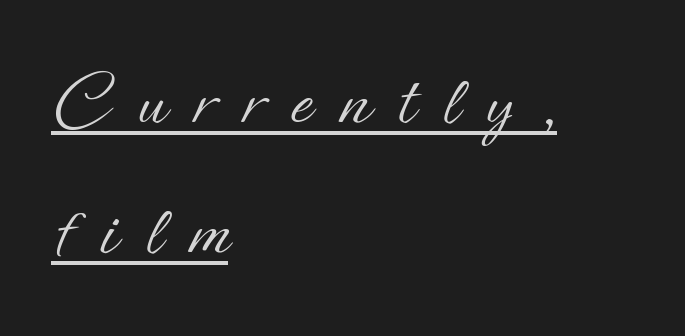
Compared with typical body copy, the letter spacing here is much looser. The paragraph has a hard left edge and a soft right edge. A rule runs beneath these lines of type. Proportional: the letters do not fall into vertical columns. Stroke mass is kept to a normal reading level or below.
